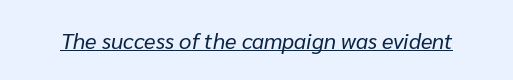
The image shows 22 px text type, italic (leaning right); set normal letter spacing, underlined.
